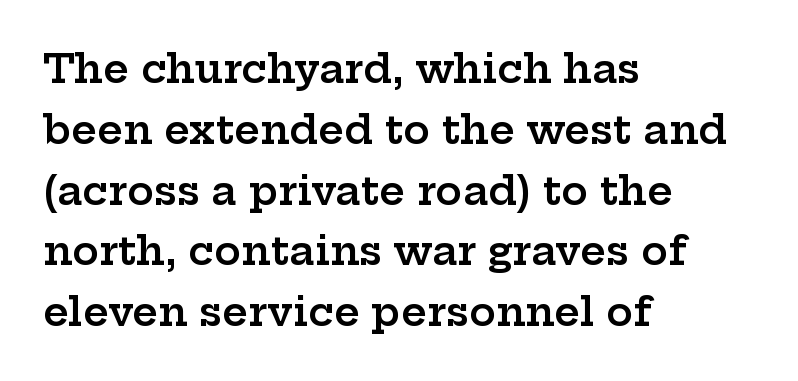
Stroke thickness is moderately raised; the sample reads as semibold. Leftover space on each line is placed entirely after the last word. Descenders hang freely into open space. Character widths vary here, with narrow letters taking less room than wide ones. The axis of the letterforms is exactly vertical. Is there much room between lines? A standard amount, neither cramped nor airy.
